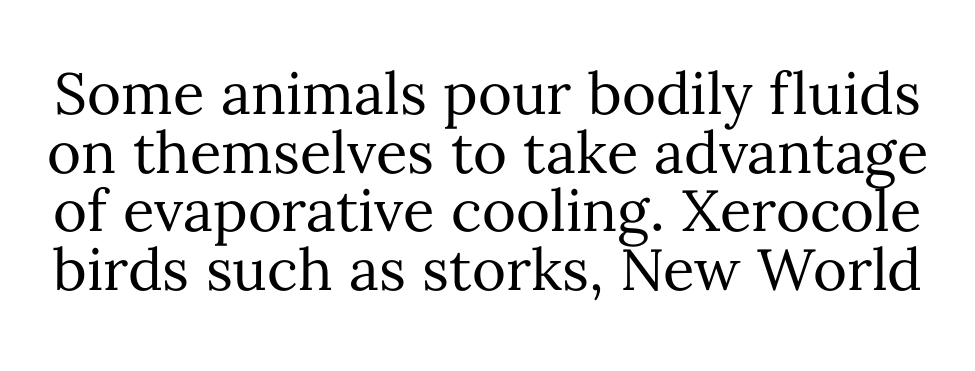
The image shows 58 px regular-weight type, upright; set tight line spacing (1.01x), normal letter spacing, not underlined; medium stroke contrast and a medium x-height.
